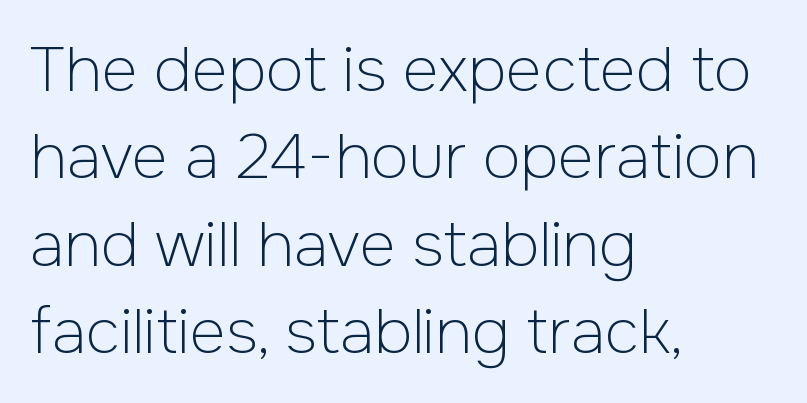
Which margin do the lines hug? The left one — the right edge is uneven. The line texture is even and compact thanks to regular tracking. Evenly set lines give the paragraph a standard silhouette. The characters display no serif detailing; their extremities are plain. Does the lettering tilt? It doesn't — this is upright. Each letter keeps its own natural width here, so spacing adapts to shape.
